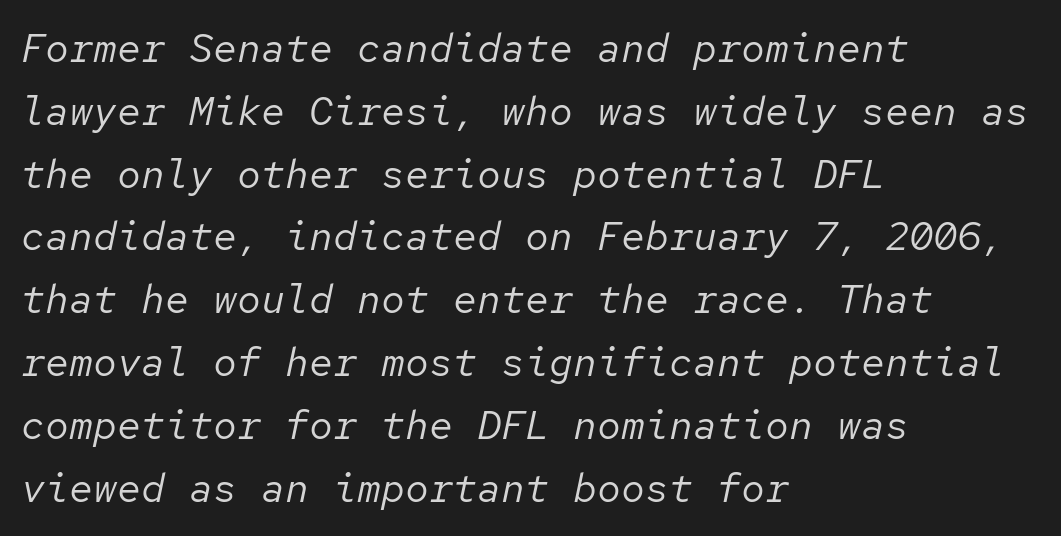
Q: Is the text bold? A: No.
Q: Is the text italic (slanted)? A: Yes, it leans right by about 12 degrees.
Q: Is the text underlined? A: No.
Q: How is the paragraph aligned? A: Left-aligned.
Q: Is the spacing between letters normal or unusually wide? A: Normal.
Q: Is the spacing between lines tight, normal or loose? A: Normal.
Q: Width (condensed, normal, or wide)? A: Normal.
Q: Stroke contrast? A: Low.
Q: x-height? A: Medium.
Q: Monospaced? A: Yes.
